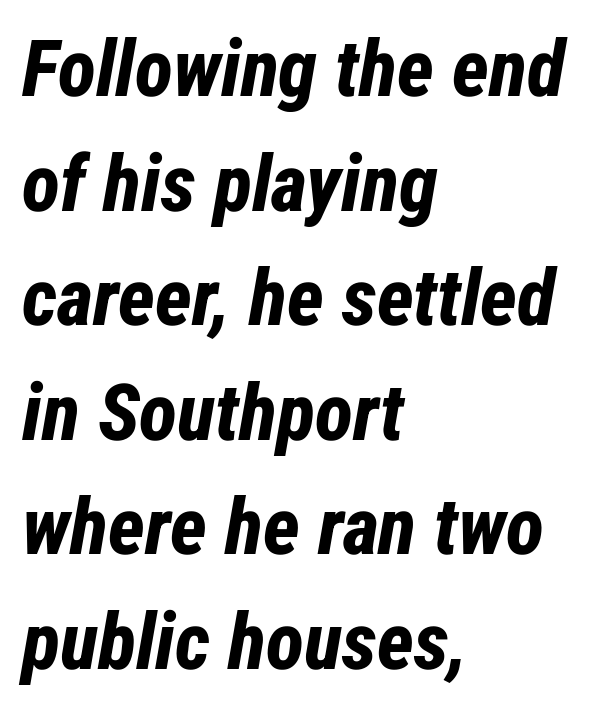
Q: Is the text bold? A: Yes.
Q: Is the text italic (slanted)? A: Yes, it leans right by about 12 degrees.
Q: Is the text underlined? A: No.
Q: How is the paragraph aligned? A: Left-aligned.
Q: Is the spacing between letters normal or unusually wide? A: Normal.
Q: Is the spacing between lines tight, normal or loose? A: Normal.
Q: Width (condensed, normal, or wide)? A: Condensed.
Q: Stroke contrast? A: Low.
Q: x-height? A: Medium.
Q: Monospaced? A: No.
